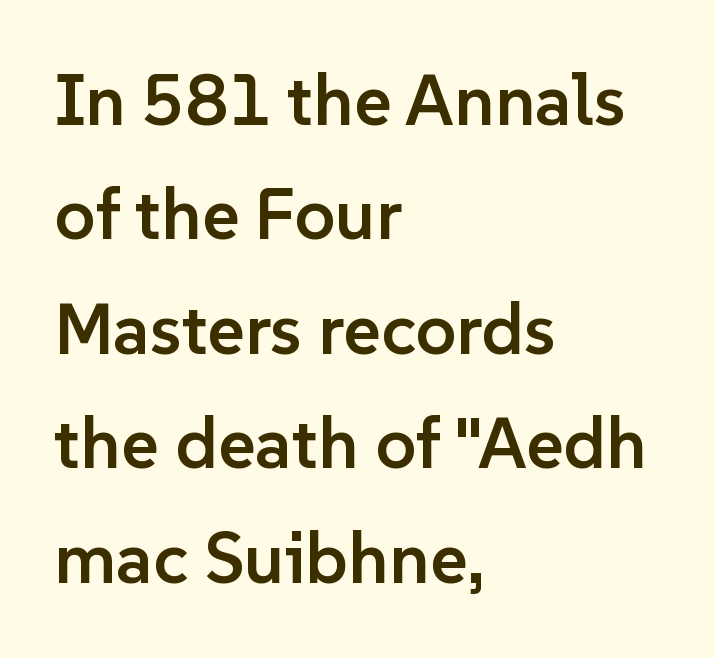
The image shows 72 px semibold sans-serif type, upright; set left-aligned, normal line spacing (1.59x), normal letter spacing, not underlined; low stroke contrast and a medium x-height.
